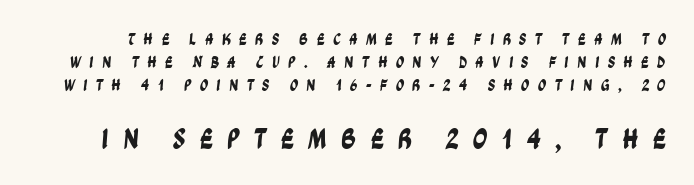
In this sample the second text group is rendered at the bigger scale. Are there feet on the stems? There aren't — it's a sans. No word sits above an underline. Students, observe: this is what conventionally led text looks like. Each word looks stretched out because of the extra space between its letters. This sample has the flowing, uneven cadence of proportional lettering.
